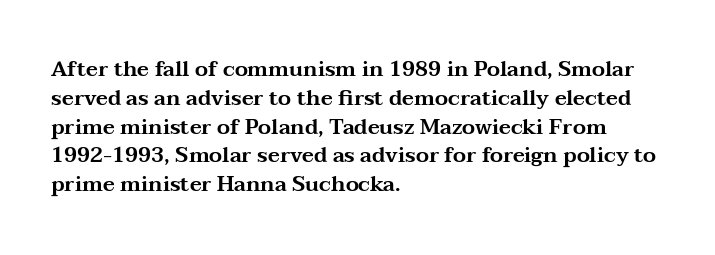
The image shows 21 px text type, upright; set left-aligned, normal line spacing (1.37x), normal letter spacing, not underlined.
